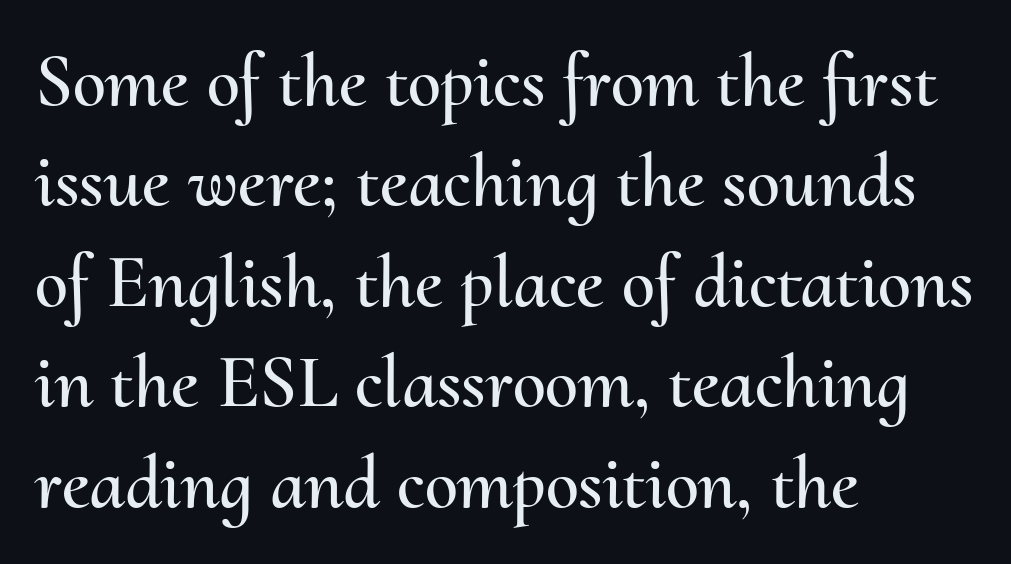
Anything drawn beneath the words? Only blank space. The font's upright variant was chosen for this text. Line spacing here is normal. Each line starts at the same left margin while the right side varies. In terms of letterspacing, this is plain default setting.
